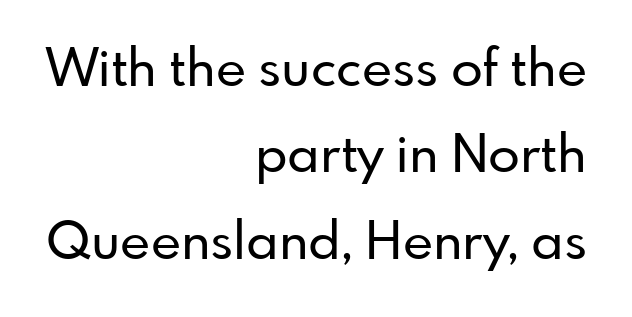
Q: Is the text italic (slanted)? A: No, it is upright.
Q: Is the typeface a serif or a sans-serif typeface? A: Sans-serif.
Q: Is the text underlined? A: No.
Q: How is the paragraph aligned? A: Right-aligned.
Q: Is the spacing between letters normal or unusually wide? A: Normal.
Q: Is the spacing between lines tight, normal or loose? A: Normal.
Q: Width (condensed, normal, or wide)? A: Normal.
Q: Stroke contrast? A: Low.
Q: x-height? A: Small.
Q: Monospaced? A: No.
